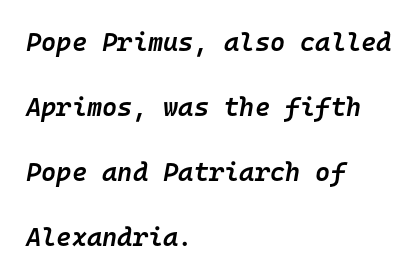
{"italic": "yes", "lean": "right", "slant_degrees": 10, "bold": "semi", "underline": "no", "align": "left", "line_spacing": "loose", "line_spacing_ratio": 2.5, "letter_spacing": "normal", "letter_spacing_em": 0.0, "glyph_px": 26}
